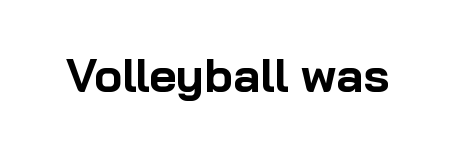
Q: Is the text bold? A: Yes.
Q: Is the text italic (slanted)? A: No, it is upright.
Q: Is the typeface a serif or a sans-serif typeface? A: Sans-serif.
Q: Is the text underlined? A: No.
Q: Is the spacing between letters normal or unusually wide? A: Normal.
Q: Width (condensed, normal, or wide)? A: Normal.
Q: Stroke contrast? A: Low.
Q: x-height? A: Medium.
Q: Monospaced? A: No.
